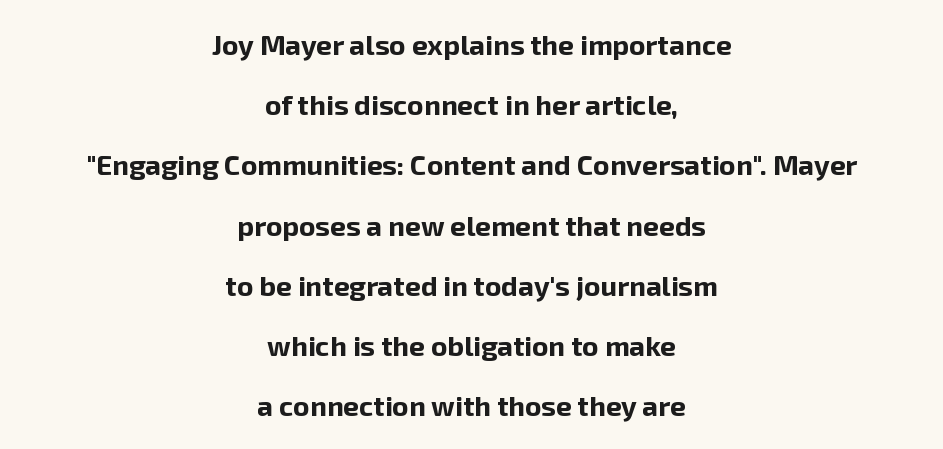
Nobody touched the tracking dial on this one. The rendering uses natural spacing where letterforms have individual widths. Leading is clearly above the norm, producing a sparse column. The font is running at its bold setting. These lines are centered, leaving both edges ragged.
